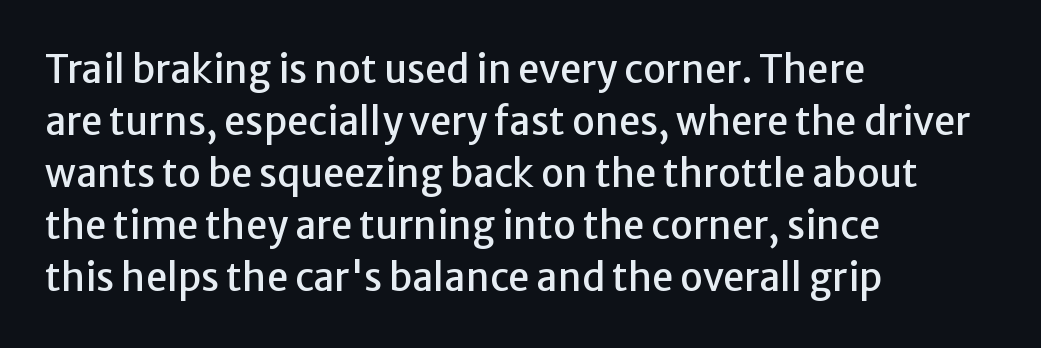
{"serif": "no", "italic": "no", "width": "normal", "stroke_contrast": "low", "x_height": "medium", "monospaced": "no", "underline": "no", "align": "left", "line_spacing": "normal", "line_spacing_ratio": 1.37, "letter_spacing": "normal", "letter_spacing_em": 0.0, "glyph_px": 38}
